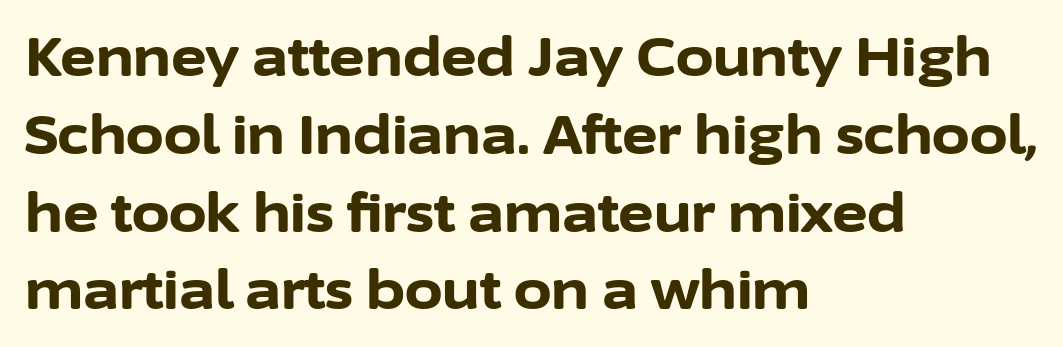
{"serif": "no", "italic": "no", "bold": "yes", "weight": "bold", "width": "normal", "stroke_contrast": "low", "x_height": "medium", "monospaced": "no", "underline": "no", "align": "left", "line_spacing": "normal", "line_spacing_ratio": 1.44, "letter_spacing": "normal", "letter_spacing_em": 0.0, "glyph_px": 54}
